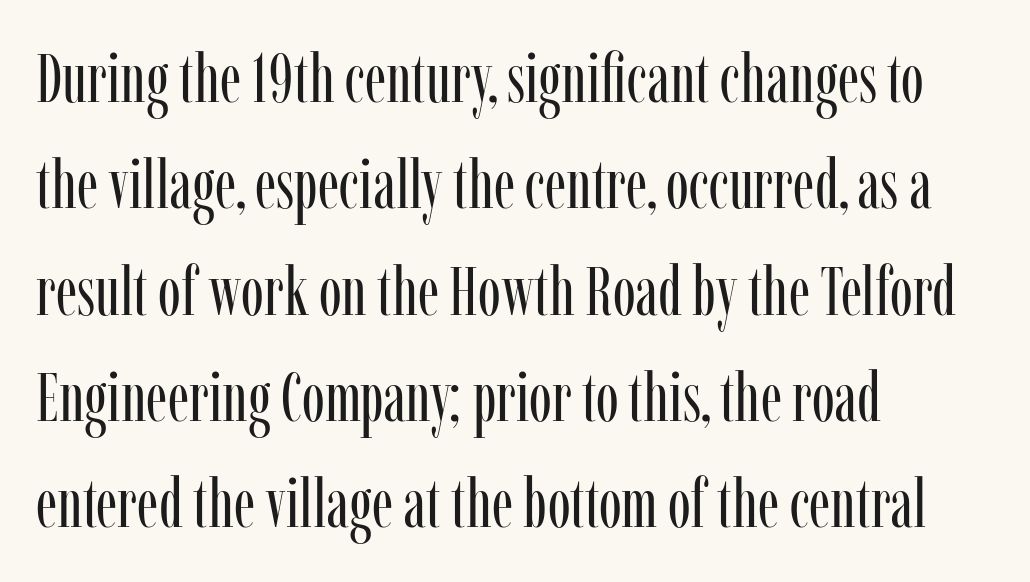
Q: Is the text bold? A: No.
Q: Is the text italic (slanted)? A: No, it is upright.
Q: Is the typeface a serif or a sans-serif typeface? A: Serif.
Q: Is the text underlined? A: No.
Q: How is the paragraph aligned? A: Left-aligned.
Q: Is the spacing between letters normal or unusually wide? A: Normal.
Q: Is the spacing between lines tight, normal or loose? A: Normal.
Q: Width (condensed, normal, or wide)? A: Condensed.
Q: Stroke contrast? A: Low.
Q: x-height? A: Medium.
Q: Monospaced? A: No.
